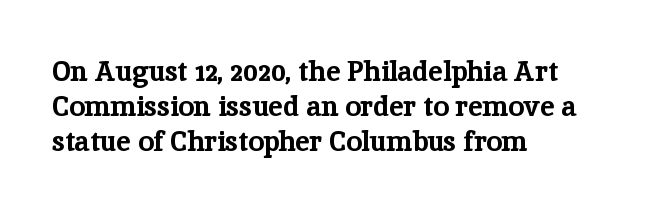
{"serif": "yes", "italic": "no", "bold": "yes", "weight": "bold", "width": "normal", "stroke_contrast": "low", "x_height": "medium", "monospaced": "no", "underline": "no", "align": "left", "line_spacing": "normal", "line_spacing_ratio": 1.25, "letter_spacing": "normal", "letter_spacing_em": 0.0, "glyph_px": 28}
